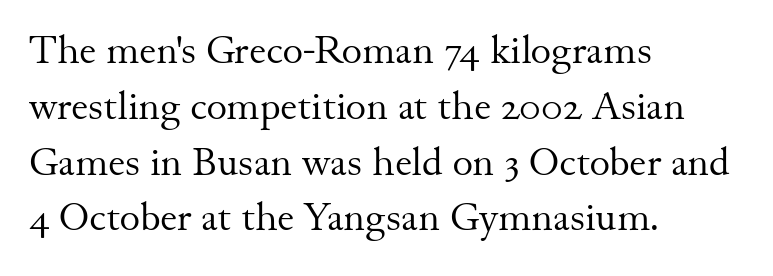
Q: Is the text bold? A: No.
Q: Is the text italic (slanted)? A: No, it is upright.
Q: Is the typeface a serif or a sans-serif typeface? A: Serif.
Q: Is the text underlined? A: No.
Q: How is the paragraph aligned? A: Left-aligned.
Q: Is the spacing between letters normal or unusually wide? A: Normal.
Q: Is the spacing between lines tight, normal or loose? A: Normal.
Q: Width (condensed, normal, or wide)? A: Normal.
Q: Stroke contrast? A: Medium.
Q: x-height? A: Small.
Q: Monospaced? A: No.
